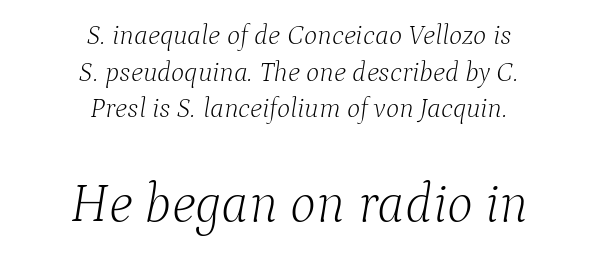
The image shows 55 px light serif type, italic (leaning right); set centered, normal line spacing (1.31x), normal letter spacing, not underlined; the second (bottom) block is 1.96x larger; low stroke contrast and a medium x-height.
